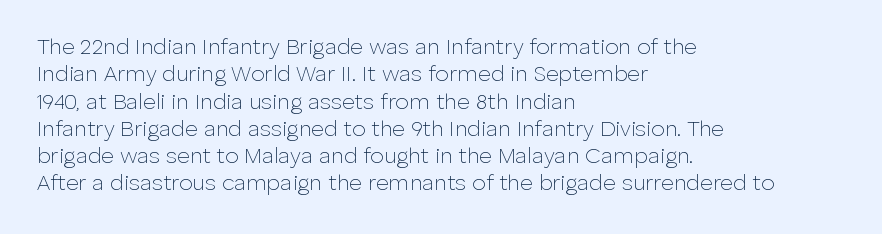
Rendered with straight, roman letterforms. Weight: not bold — regular or lighter. Words appear dense and cohesive because spacing is normal. Horizontal alignment here is leftward, the default for most running prose. A clean baseline with only descenders dipping below it.
